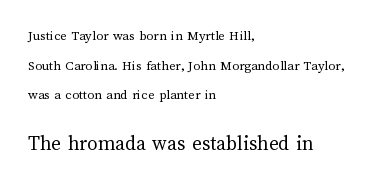
Q: Is the text bold? A: No.
Q: Is the text italic (slanted)? A: No, it is upright.
Q: Is the text underlined? A: No.
Q: How is the paragraph aligned? A: Left-aligned.
Q: Is the spacing between letters normal or unusually wide? A: Normal.
Q: Is the spacing between lines tight, normal or loose? A: Loose.
Q: Which block of text is set in a larger size, the first (top) or the second (bottom)? A: The second (bottom) one.
